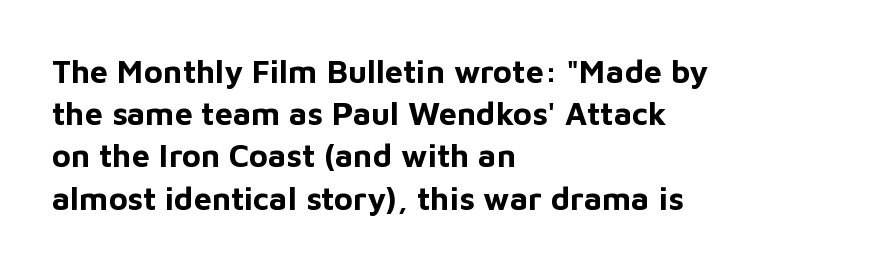
The image shows 32 px bold sans-serif type, upright; set left-aligned, normal line spacing (1.32x), normal letter spacing, not underlined; low stroke contrast and a medium x-height.
